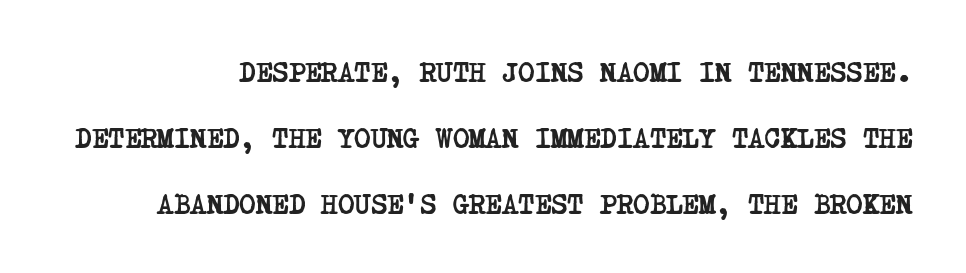
{"serif": "yes", "bold": "yes", "weight": "semibold", "width": "condensed", "stroke_contrast": "low", "x_height": "large", "underline": "no", "line_spacing": "loose", "line_spacing_ratio": 2.35, "letter_spacing": "normal", "letter_spacing_em": 0.0, "glyph_px": 28}
